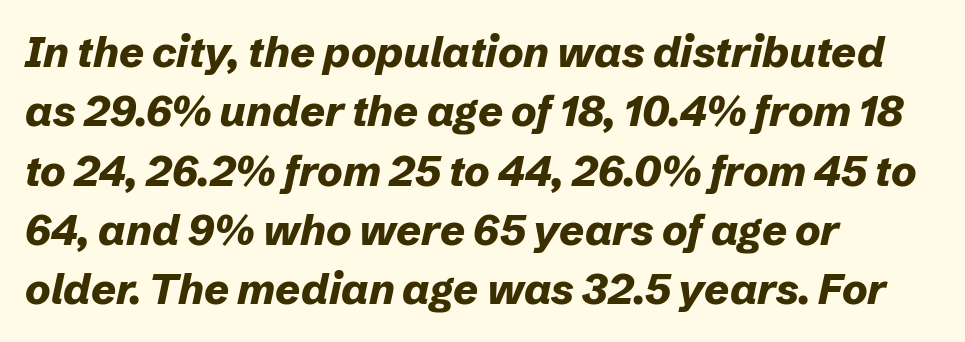
The horizontal fit of the characters is conventional and even. Beneath every word, the page is bare. The rendering applies a slant to the glyphs. What's the leading like? Ordinary, nothing unusual. A classic flush-left, rag-right setting is used for this passage.
